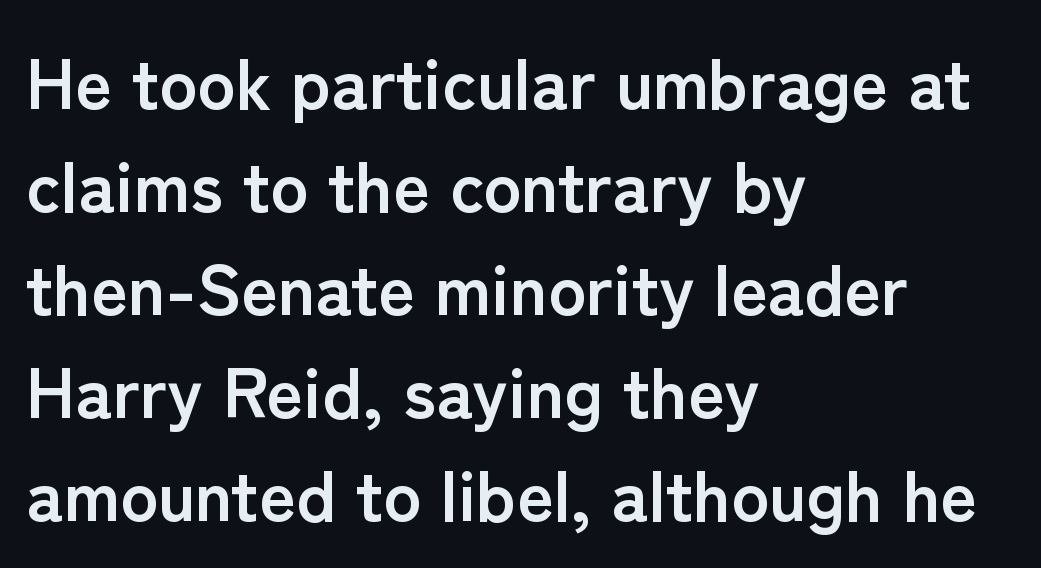
{"serif": "no", "italic": "no", "bold": "yes", "weight": "semibold", "width": "normal", "stroke_contrast": "low", "x_height": "medium", "monospaced": "no", "underline": "no", "align": "left", "line_spacing": "normal", "line_spacing_ratio": 1.45, "letter_spacing": "normal", "letter_spacing_em": 0.0, "glyph_px": 71}
